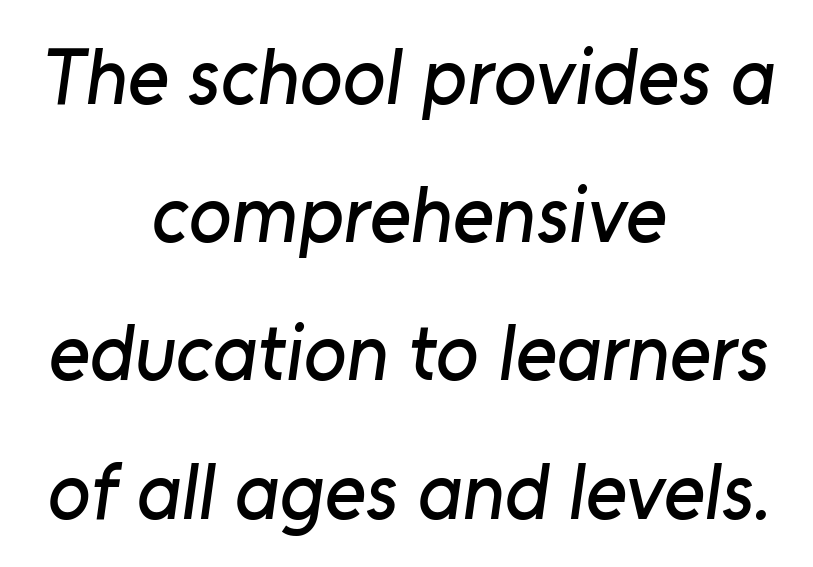
The image shows 79 px sans-serif type; set centered, line spacing 1.75x, normal letter spacing, not underlined; low stroke contrast and a medium x-height.
